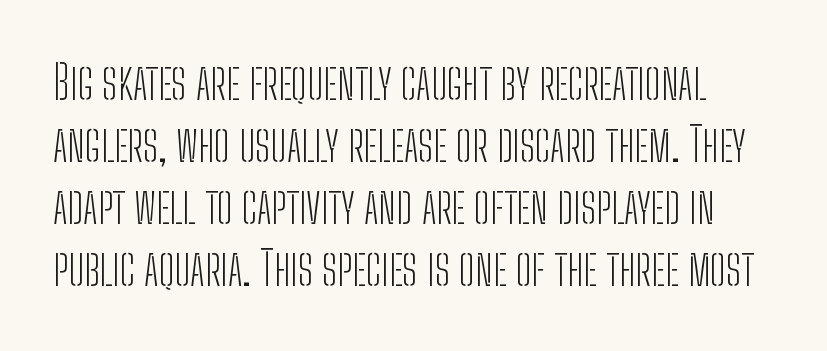
{"serif": "no", "italic": "no", "bold": "no", "weight": "light", "width": "condensed", "stroke_contrast": "low", "x_height": "medium", "monospaced": "no", "underline": "no", "line_spacing": "normal", "line_spacing_ratio": 1.32, "letter_spacing": "normal", "letter_spacing_em": 0.0, "glyph_px": 47}
